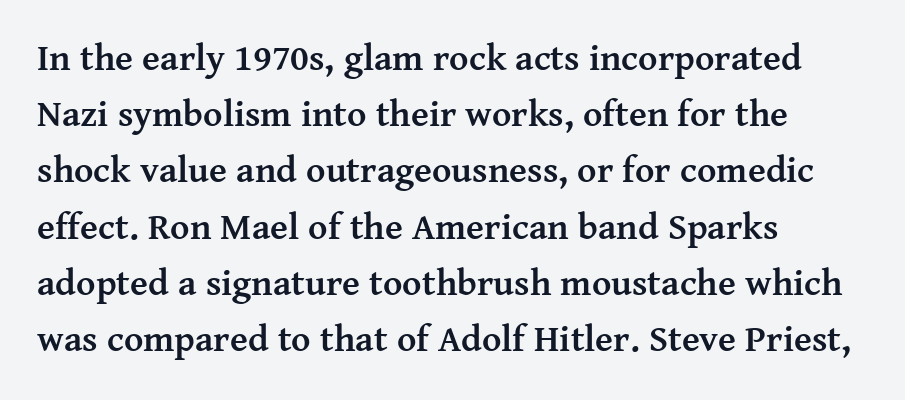
{"serif": "yes", "italic": "no", "bold": "yes", "weight": "semibold", "width": "normal", "stroke_contrast": "medium", "x_height": "medium", "monospaced": "no", "underline": "no", "align": "left", "line_spacing": "normal", "line_spacing_ratio": 1.52, "letter_spacing": "normal", "letter_spacing_em": 0.0, "glyph_px": 37}
